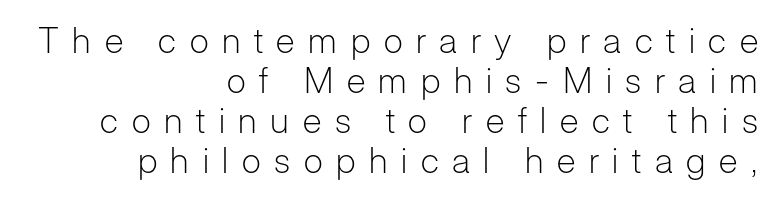
Q: Is the text bold? A: No.
Q: Is the text italic (slanted)? A: No, it is upright.
Q: Is the typeface a serif or a sans-serif typeface? A: Sans-serif.
Q: Is the text underlined? A: No.
Q: How is the paragraph aligned? A: Right-aligned.
Q: Is the spacing between letters normal or unusually wide? A: Unusually wide.
Q: Is the spacing between lines tight, normal or loose? A: Tight.
Q: Width (condensed, normal, or wide)? A: Normal.
Q: Stroke contrast? A: Low.
Q: x-height? A: Medium.
Q: Monospaced? A: No.
